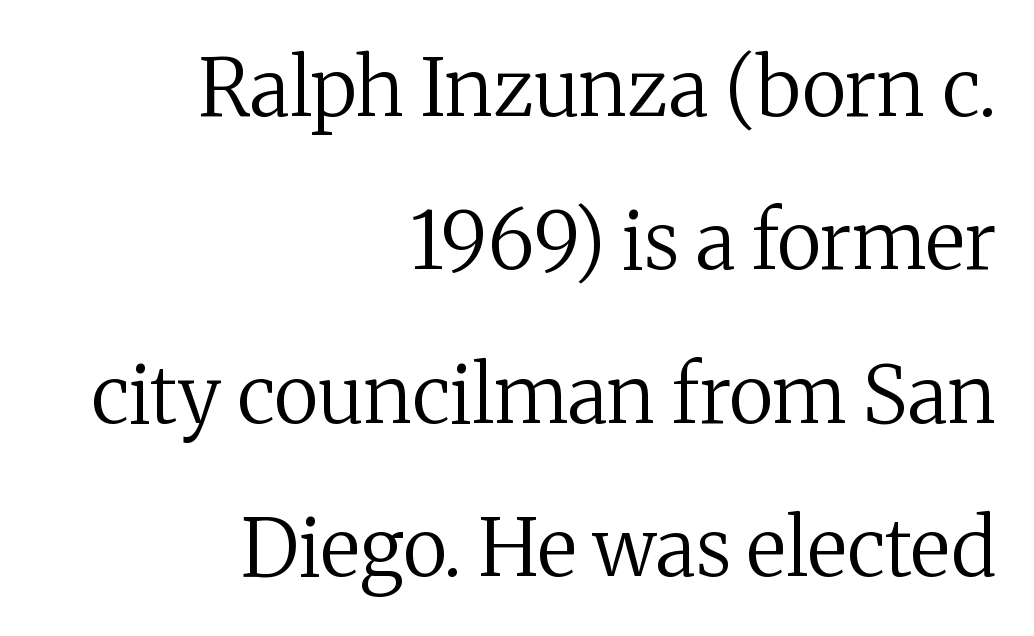
{"serif": "yes", "italic": "no", "bold": "no", "weight": "regular", "width": "normal", "stroke_contrast": "medium", "x_height": "medium", "monospaced": "no", "underline": "no", "align": "right", "line_spacing": "loose", "line_spacing_ratio": 1.94, "letter_spacing": "normal", "letter_spacing_em": 0.0, "glyph_px": 79}
